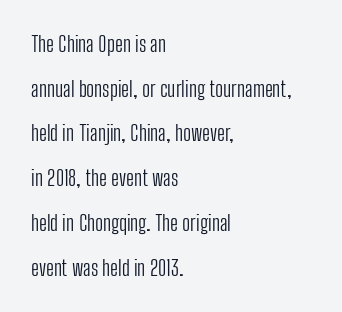
Designer's note — italics off, roman on. Interline gaps are noticeably wide in this sample. The string is rendered with underlining switched off. The passage is arranged the way most books set body copy — flush left. The face looks like a standard text weight, possibly lighter. Default kerning and tracking; the words read as compact shapes.
